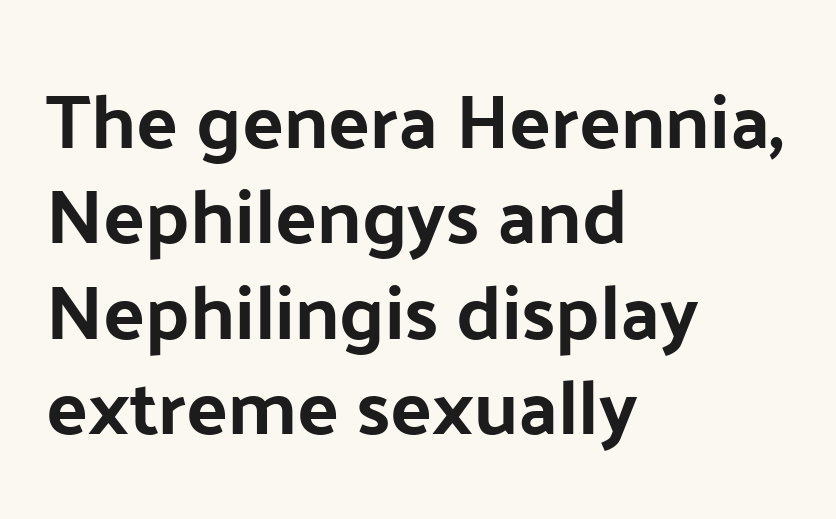
{"serif": "no", "italic": "no", "width": "normal", "stroke_contrast": "low", "x_height": "medium", "monospaced": "no", "underline": "no", "align": "left", "line_spacing_ratio": 1.24, "letter_spacing": "normal", "letter_spacing_em": 0.0, "glyph_px": 77}
